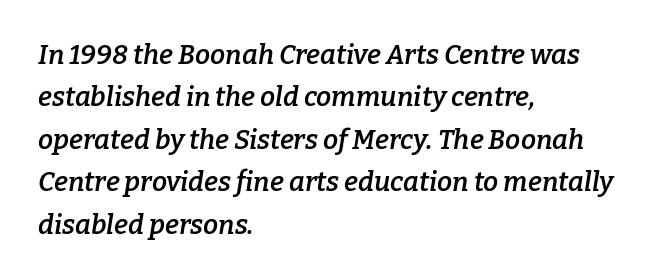
The image shows 27 px text type, italic (leaning right); set left-aligned, normal line spacing (1.57x), normal letter spacing, not underlined.
